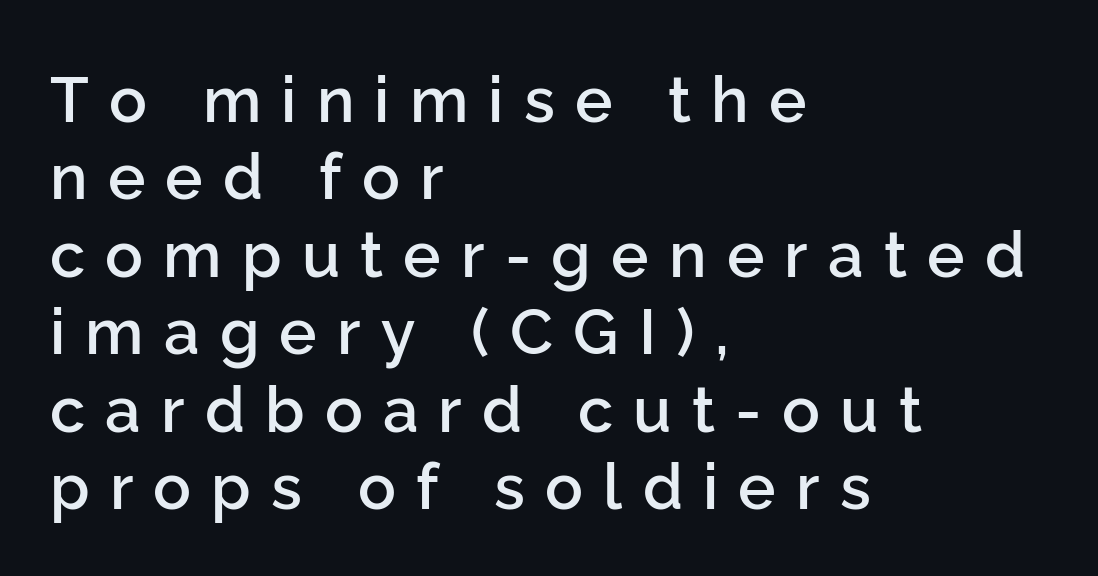
Q: Is the text bold? A: Semi-bold.
Q: Is the text italic (slanted)? A: No, it is upright.
Q: Is the typeface a serif or a sans-serif typeface? A: Sans-serif.
Q: Is the text underlined? A: No.
Q: How is the paragraph aligned? A: Left-aligned.
Q: Is the spacing between letters normal or unusually wide? A: Unusually wide.
Q: Width (condensed, normal, or wide)? A: Normal.
Q: Stroke contrast? A: Low.
Q: x-height? A: Medium.
Q: Monospaced? A: No.
